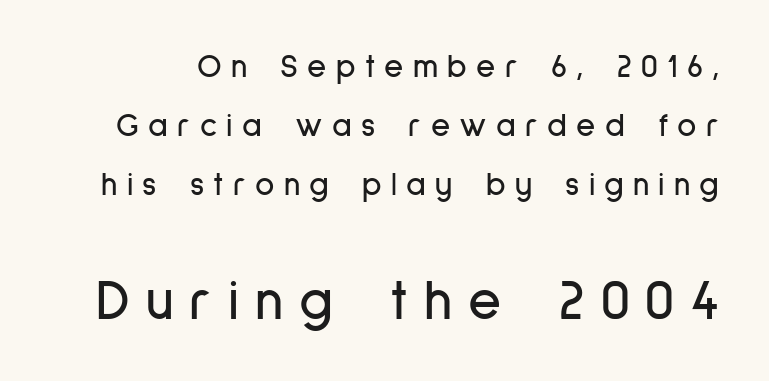
The image shows 57 px condensed sans-serif type, upright; set line spacing 1.79x, unusually wide letter spacing (+0.28 em), not underlined; the second (bottom) block is 1.73x larger; low stroke contrast and a medium x-height.
